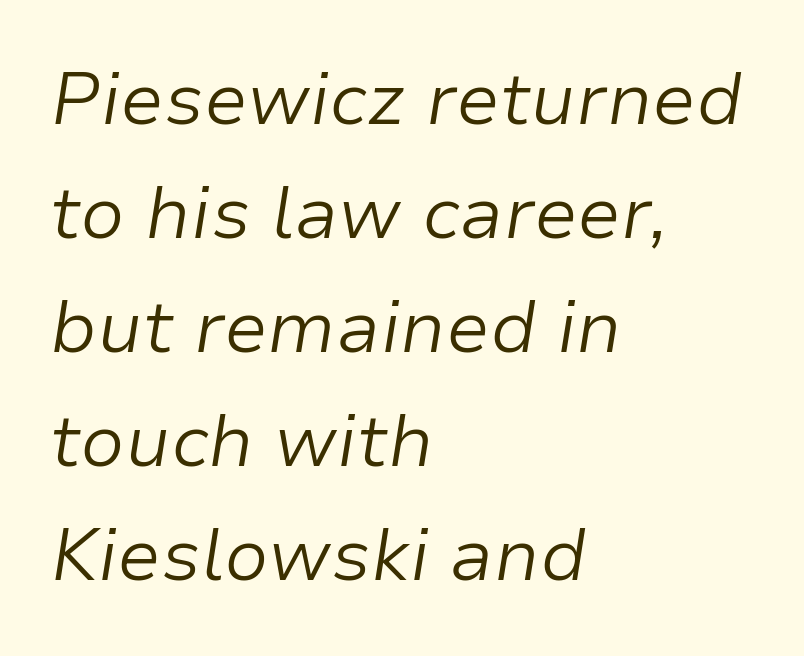
{"italic": "yes", "lean": "right", "slant_degrees": 9, "bold": "no", "weight": "light", "width": "normal", "stroke_contrast": "low", "x_height": "medium", "monospaced": "no", "underline": "no", "align": "left", "line_spacing": "normal", "line_spacing_ratio": 1.56, "letter_spacing": "normal", "letter_spacing_em": 0.0, "glyph_px": 73}
